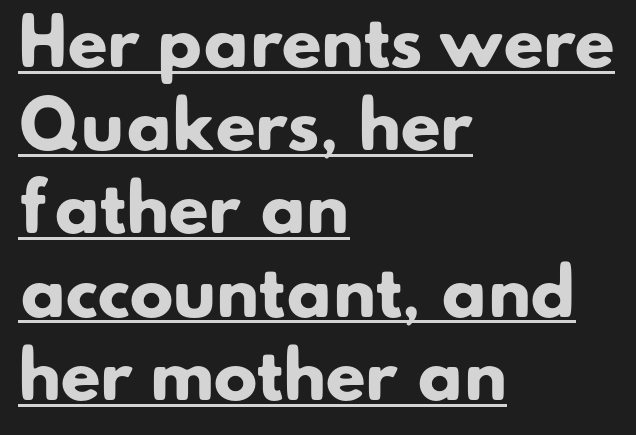
The image shows 65 px heavy sans-serif type; set left-aligned, normal line spacing (1.28x), normal letter spacing, underlined; low stroke contrast and a small x-height.
